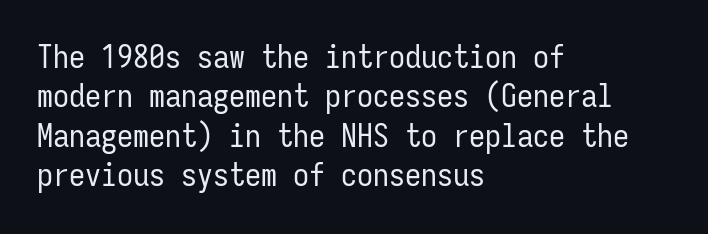
The image shows 32 px regular-weight, condensed sans-serif type, upright, monospaced; set left-aligned, line spacing 1.23x, normal letter spacing, not underlined; low stroke contrast and a medium x-height.
